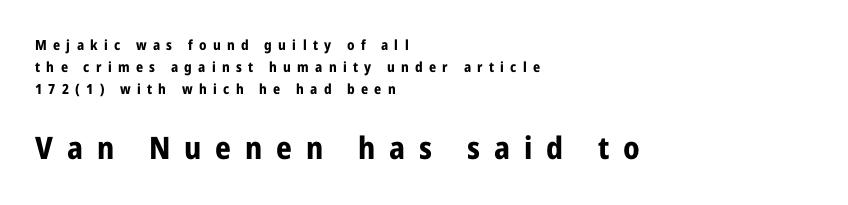
Q: Is the text bold? A: Yes.
Q: Is the text italic (slanted)? A: No, it is upright.
Q: Is the typeface a serif or a sans-serif typeface? A: Sans-serif.
Q: Is the text underlined? A: No.
Q: How is the paragraph aligned? A: Left-aligned.
Q: Is the spacing between letters normal or unusually wide? A: Unusually wide.
Q: Is the spacing between lines tight, normal or loose? A: Normal.
Q: Which block of text is set in a larger size, the first (top) or the second (bottom)? A: The second (bottom) one.
Q: Width (condensed, normal, or wide)? A: Condensed.
Q: Stroke contrast? A: Low.
Q: x-height? A: Medium.
Q: Monospaced? A: No.
